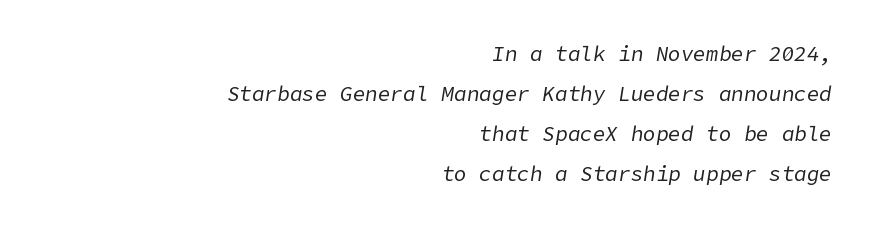
Q: Is the text bold? A: No.
Q: Is the text italic (slanted)? A: Yes, it leans right by about 9 degrees.
Q: Is the text underlined? A: No.
Q: How is the paragraph aligned? A: Right-aligned.
Q: Is the spacing between letters normal or unusually wide? A: Normal.
Q: Is the spacing between lines tight, normal or loose? A: Loose.
